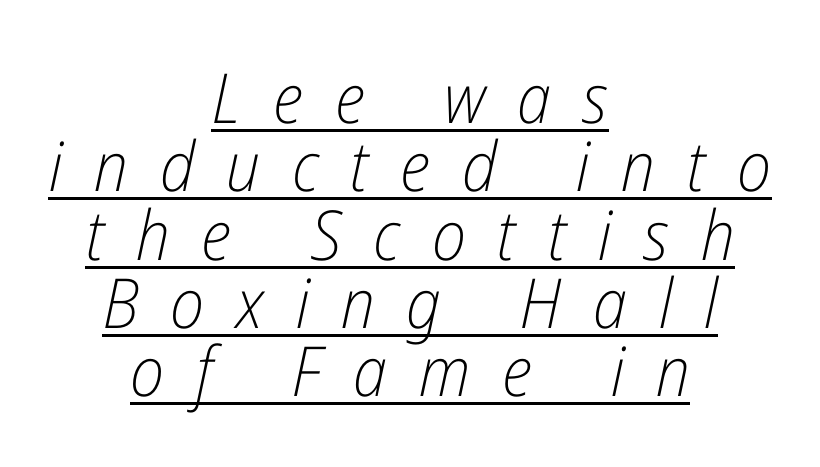
Q: Is the text bold? A: No.
Q: Is the text italic (slanted)? A: Yes, it leans right by about 12 degrees.
Q: Is the text underlined? A: Yes.
Q: How is the paragraph aligned? A: Centered.
Q: Is the spacing between letters normal or unusually wide? A: Unusually wide.
Q: Is the spacing between lines tight, normal or loose? A: Tight.
Q: Width (condensed, normal, or wide)? A: Condensed.
Q: Stroke contrast? A: Low.
Q: x-height? A: Medium.
Q: Monospaced? A: No.
